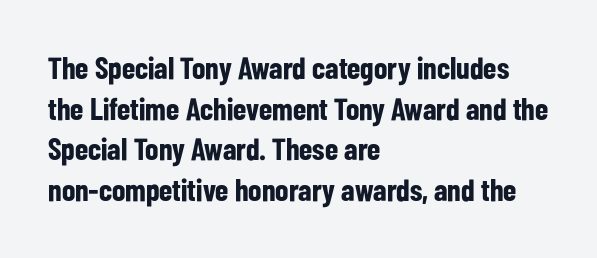
The block of text has a typical density, with ordinary space between rows. The paragraph has a hard left edge and a soft right edge. Check where the strokes stop: nothing finishes them off — pure sans. The face used here has the dense, thick strokes of a bold. The letters stand upright; this is a roman face. Is this a fixed-width face? No — the glyphs have proportional, varying widths.
